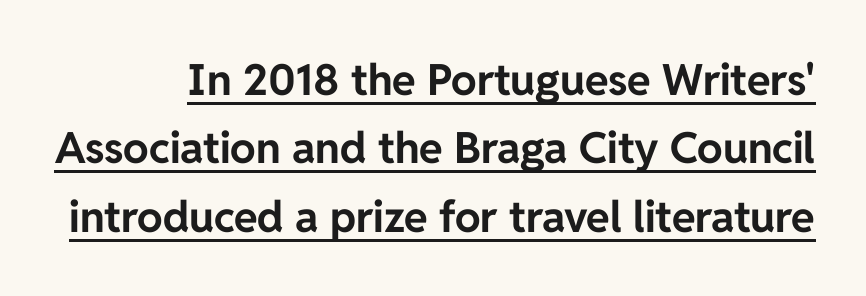
Q: Is the text bold? A: Yes.
Q: Is the text italic (slanted)? A: No, it is upright.
Q: Is the typeface a serif or a sans-serif typeface? A: Sans-serif.
Q: Is the text underlined? A: Yes.
Q: Is the spacing between letters normal or unusually wide? A: Normal.
Q: Is the spacing between lines tight, normal or loose? A: Normal.
Q: Width (condensed, normal, or wide)? A: Normal.
Q: Stroke contrast? A: Low.
Q: x-height? A: Medium.
Q: Monospaced? A: No.
